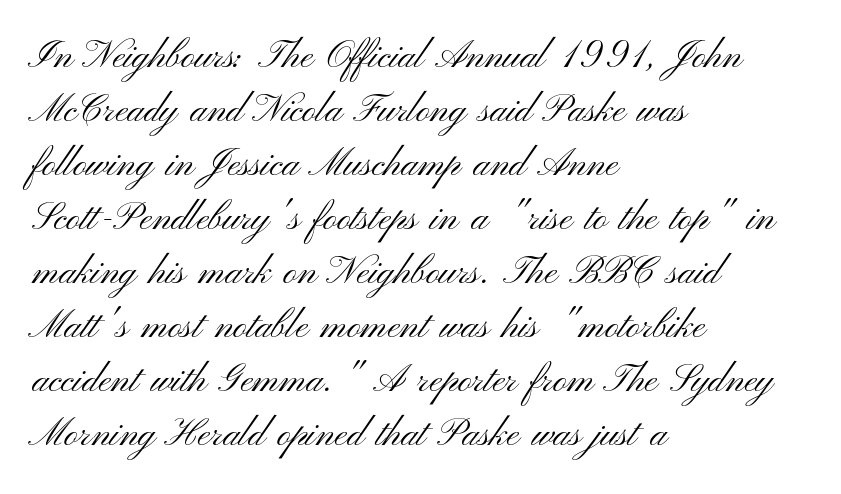
The image shows 38 px light, wide sans-serif type; set left-aligned, normal line spacing (1.42x), normal letter spacing, not underlined; medium stroke contrast and a small x-height.
